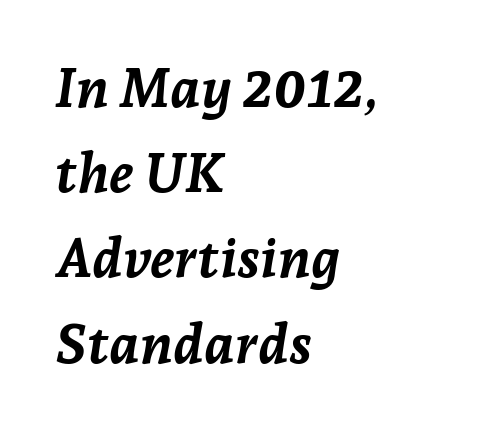
A typesetter would mark this as italic. Each row of text sits above clean, open space. Character widths vary here, with narrow letters taking less room than wide ones. Leftover space on each line is placed entirely after the last word. Each new line begins a customary step beneath the previous one. The letterforms sit shoulder to shoulder at normal distance.
